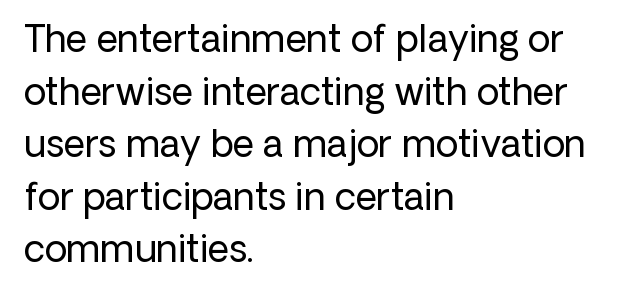
Is there much room between lines? A standard amount, neither cramped nor airy. The paragraph shown leans on its left margin. Spacing between characters is what you'd get straight out of the box. A typesetter would mark this as roman, not italic. The weight tops out at a normal text grade.
